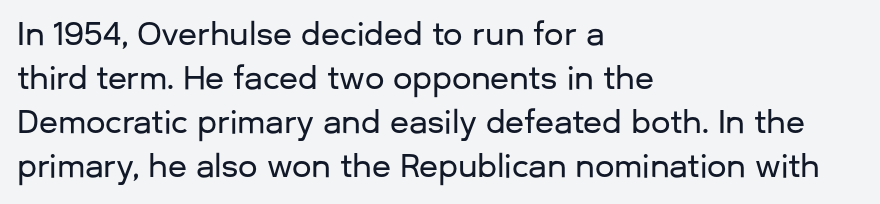
{"serif": "no", "italic": "no", "width": "normal", "stroke_contrast": "low", "x_height": "medium", "monospaced": "no", "underline": "no", "align": "left", "line_spacing": "normal", "line_spacing_ratio": 1.42, "letter_spacing": "normal", "letter_spacing_em": 0.0, "glyph_px": 31}
